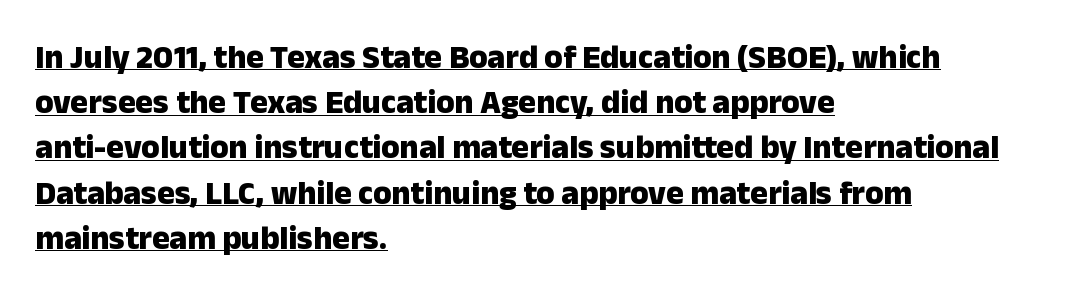
Students, observe: this is what conventionally led text looks like. Decoration check: the copy is underlined. Tall strokes in this sample are plumb rather than angled. Teacher's note: observe the even left margin — that is flush-left alignment. The rendering shows plain stroke endings on the letterforms — a sans-serif design.
